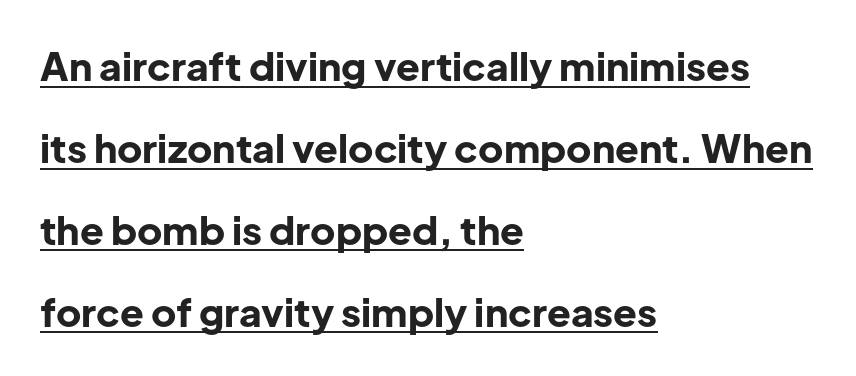
Nope, no serifs anywhere on these letters. Notice how thick the strokes are: this is what a full bold looks like. Quick note: not italic, upright. The lines are spread far apart with generous leading. This sample uses plain, unmodified letter spacing.
